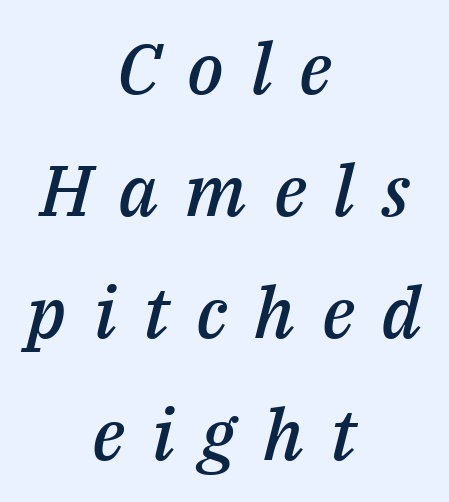
Q: Is the text bold? A: Semi-bold.
Q: Is the text italic (slanted)? A: Yes, it leans right by about 14 degrees.
Q: Is the text underlined? A: No.
Q: How is the paragraph aligned? A: Centered.
Q: Is the spacing between letters normal or unusually wide? A: Unusually wide.
Q: Width (condensed, normal, or wide)? A: Normal.
Q: Stroke contrast? A: Medium.
Q: x-height? A: Medium.
Q: Monospaced? A: No.
